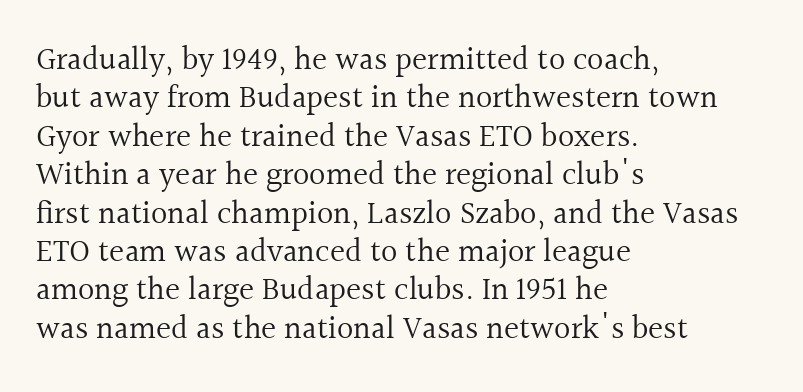
Q: Is the text bold? A: No.
Q: Is the text italic (slanted)? A: No, it is upright.
Q: Is the typeface a serif or a sans-serif typeface? A: Serif.
Q: Is the text underlined? A: No.
Q: How is the paragraph aligned? A: Left-aligned.
Q: Is the spacing between letters normal or unusually wide? A: Normal.
Q: Width (condensed, normal, or wide)? A: Normal.
Q: x-height? A: Medium.
Q: Monospaced? A: No.
